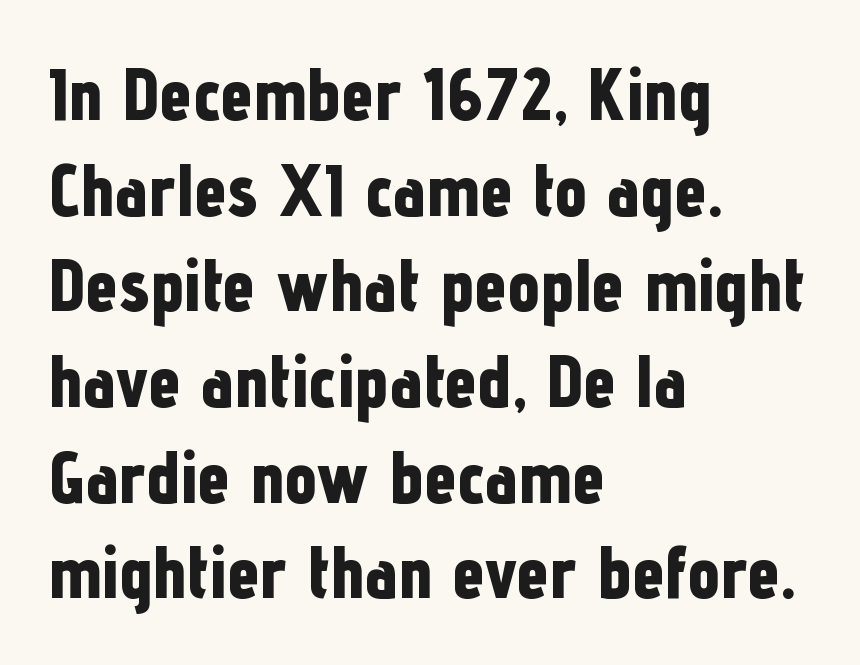
{"serif": "no", "italic": "no", "bold": "yes", "weight": "bold", "width": "condensed", "stroke_contrast": "low", "x_height": "medium", "monospaced": "no", "underline": "no", "align": "left", "line_spacing": "normal", "line_spacing_ratio": 1.31, "letter_spacing": "normal", "letter_spacing_em": 0.0, "glyph_px": 73}
